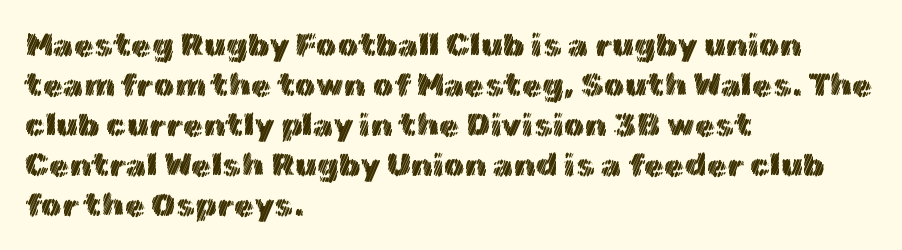
{"italic": "no", "width": "normal", "x_height": "medium", "monospaced": "no", "underline": "no", "align": "left", "line_spacing_ratio": 1.21, "letter_spacing": "normal", "letter_spacing_em": 0.0, "glyph_px": 33}
